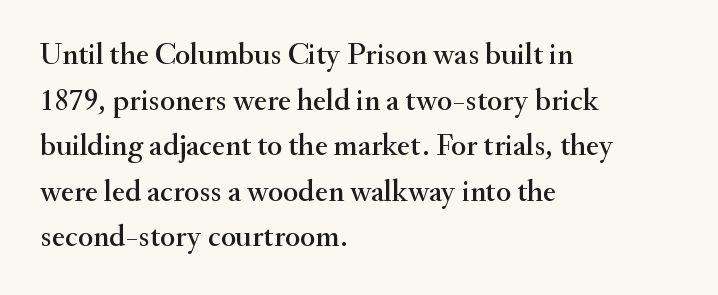
Q: Is the text italic (slanted)? A: No, it is upright.
Q: Is the typeface a serif or a sans-serif typeface? A: Serif.
Q: Is the text underlined? A: No.
Q: How is the paragraph aligned? A: Left-aligned.
Q: Is the spacing between letters normal or unusually wide? A: Normal.
Q: Is the spacing between lines tight, normal or loose? A: Normal.
Q: Width (condensed, normal, or wide)? A: Normal.
Q: Stroke contrast? A: Medium.
Q: x-height? A: Small.
Q: Monospaced? A: No.
